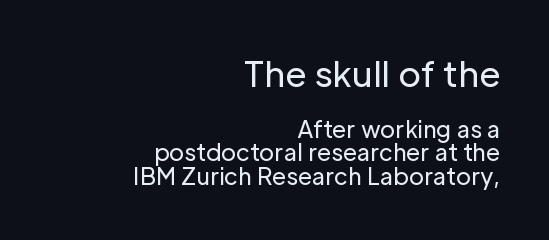
{"serif": "no", "italic": "no", "bold": "no", "weight": "regular", "width": "normal", "stroke_contrast": "low", "x_height": "medium", "monospaced": "no", "underline": "no", "align": "right", "line_spacing": "tight", "line_spacing_ratio": 1.02, "letter_spacing": "normal", "letter_spacing_em": 0.0, "larger_block": "first", "size_ratio": 1.52, "glyph_px": 35}
